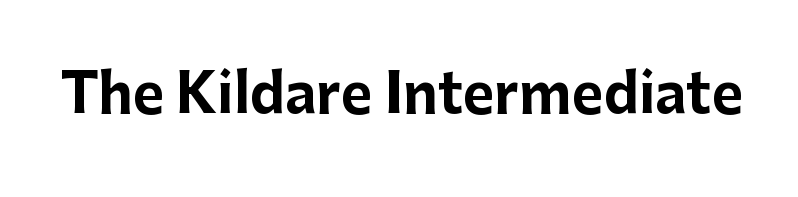
The image shows 54 px bold sans-serif type, upright; set normal letter spacing, not underlined; low stroke contrast and a medium x-height.
